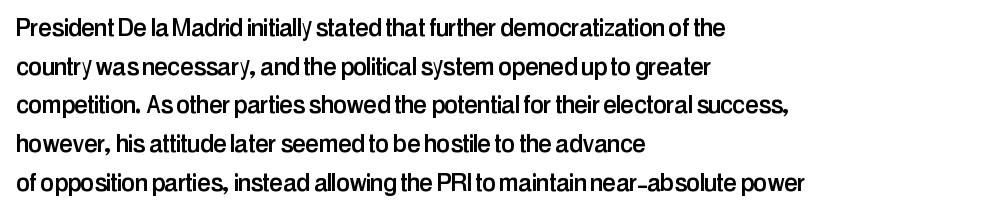
Q: Is the text italic (slanted)? A: No, it is upright.
Q: Is the typeface a serif or a sans-serif typeface? A: Sans-serif.
Q: Is the text underlined? A: No.
Q: How is the paragraph aligned? A: Left-aligned.
Q: Is the spacing between letters normal or unusually wide? A: Normal.
Q: Is the spacing between lines tight, normal or loose? A: Normal.
Q: Width (condensed, normal, or wide)? A: Condensed.
Q: Stroke contrast? A: Low.
Q: x-height? A: Medium.
Q: Monospaced? A: No.
